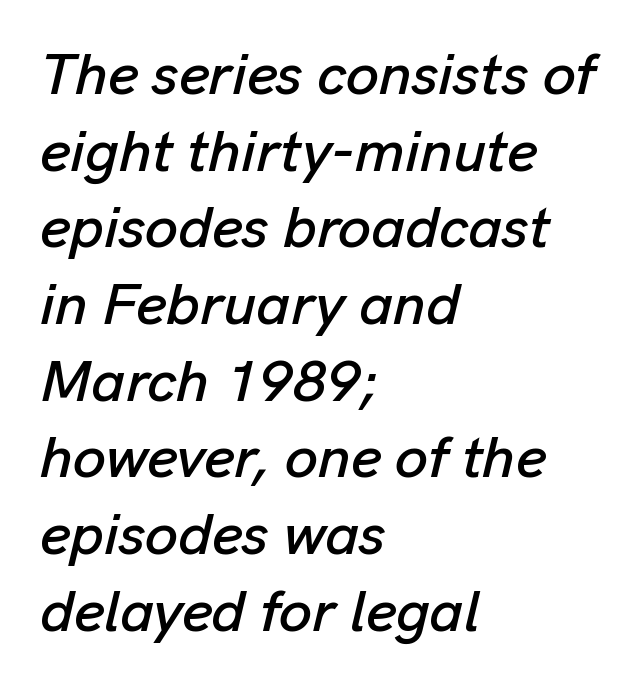
Q: Is the text italic (slanted)? A: Yes, it leans right by about 13 degrees.
Q: Is the text underlined? A: No.
Q: How is the paragraph aligned? A: Left-aligned.
Q: Is the spacing between letters normal or unusually wide? A: Normal.
Q: Is the spacing between lines tight, normal or loose? A: Normal.
Q: Width (condensed, normal, or wide)? A: Normal.
Q: Stroke contrast? A: Low.
Q: x-height? A: Medium.
Q: Monospaced? A: No.
